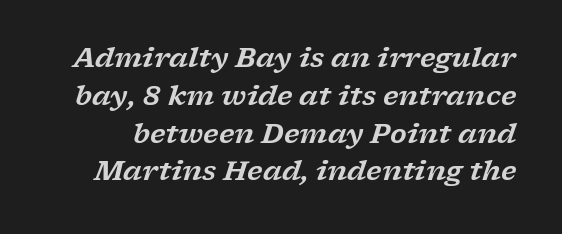
Q: Is the text italic (slanted)? A: Yes, it leans right by about 17 degrees.
Q: Is the text underlined? A: No.
Q: Is the spacing between letters normal or unusually wide? A: Normal.
Q: Is the spacing between lines tight, normal or loose? A: Normal.
